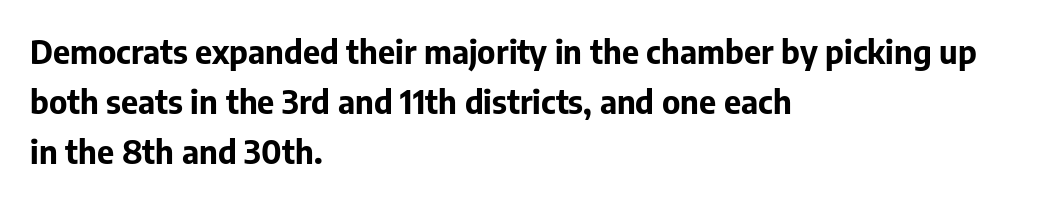
This sample uses an upright cut, with every glyph sitting square on the baseline. Grotesque or geometric, the face here clearly has no serifs. This rendering features lettering with no underline. A full-strength bold gives these letters their thick strokes. Think of a printed novel: that variable character pitch is what you see here. The text block is weighted toward the left margin, trailing off unevenly rightward.
